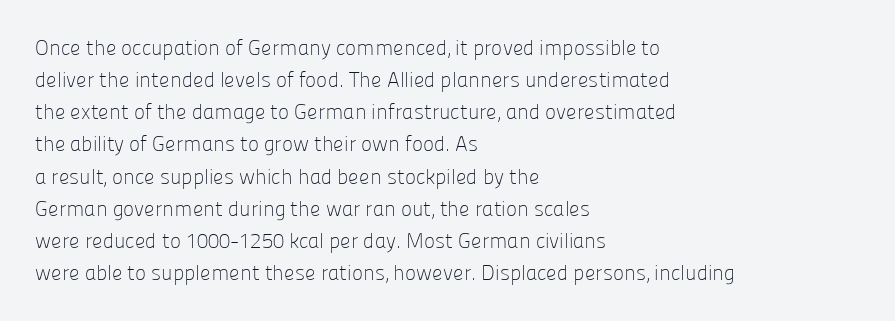
{"italic": "no", "bold": "no", "underline": "no", "align": "left", "line_spacing": "normal", "line_spacing_ratio": 1.53, "letter_spacing": "normal", "letter_spacing_em": 0.0, "glyph_px": 21}
